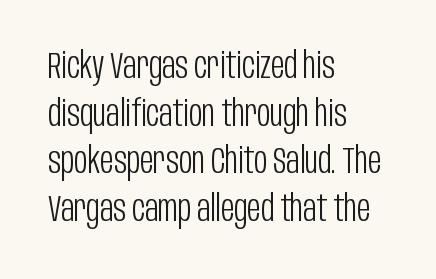
{"serif": "no", "italic": "no", "bold": "no", "weight": "light", "width": "condensed", "stroke_contrast": "low", "x_height": "large", "monospaced": "no", "underline": "no", "align": "left", "line_spacing": "normal", "line_spacing_ratio": 1.29, "letter_spacing": "normal", "letter_spacing_em": 0.0, "glyph_px": 37}
